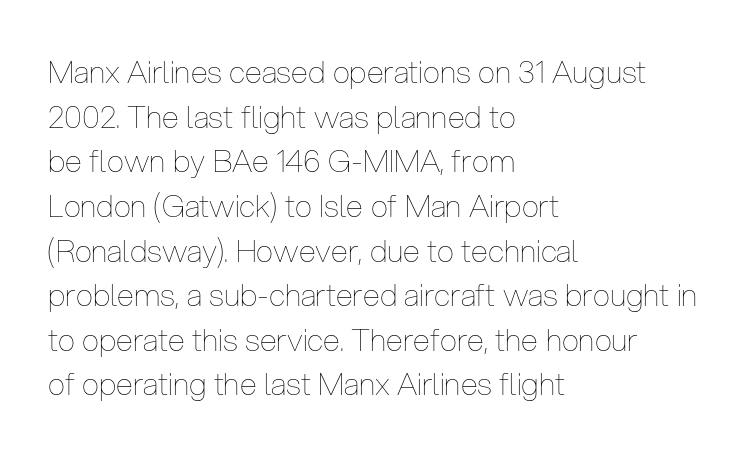
Q: Is the text bold? A: No.
Q: Is the text italic (slanted)? A: No, it is upright.
Q: Is the text underlined? A: No.
Q: How is the paragraph aligned? A: Left-aligned.
Q: Is the spacing between letters normal or unusually wide? A: Normal.
Q: Is the spacing between lines tight, normal or loose? A: Normal.
Q: Width (condensed, normal, or wide)? A: Condensed.
Q: Stroke contrast? A: Low.
Q: x-height? A: Medium.
Q: Monospaced? A: No.
